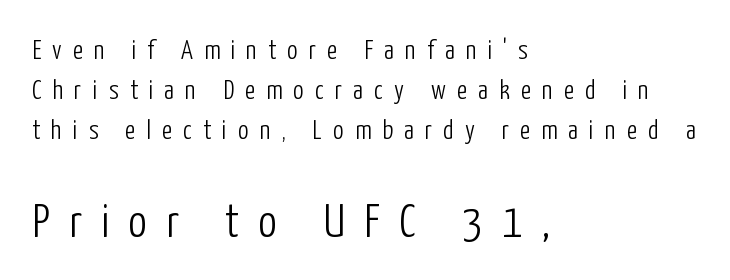
Q: Is the text bold? A: No.
Q: Is the text italic (slanted)? A: No, it is upright.
Q: Is the typeface a serif or a sans-serif typeface? A: Sans-serif.
Q: Is the text underlined? A: No.
Q: How is the paragraph aligned? A: Left-aligned.
Q: Is the spacing between letters normal or unusually wide? A: Unusually wide.
Q: Is the spacing between lines tight, normal or loose? A: Normal.
Q: Which block of text is set in a larger size, the first (top) or the second (bottom)? A: The second (bottom) one.
Q: Width (condensed, normal, or wide)? A: Condensed.
Q: Stroke contrast? A: Low.
Q: x-height? A: Medium.
Q: Monospaced? A: No.
